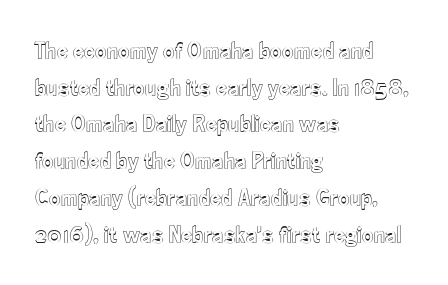
The letters stand straight up with perfectly vertical stems. The tracking reads as untouched default to a designer's eye. Vertical spacing — default. All the whitespace from short lines collects on the right. Bare-footed words on every line.
